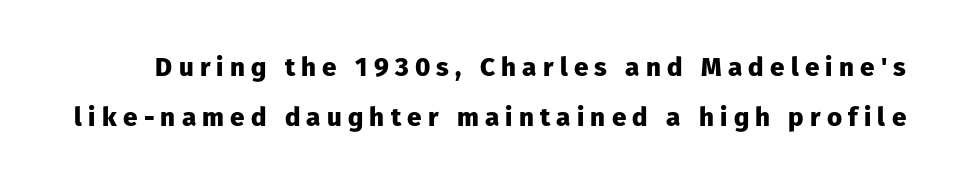
{"italic": "no", "bold": "yes", "underline": "no", "line_spacing": "loose", "line_spacing_ratio": 1.94, "letter_spacing": "wide", "letter_spacing_em": 0.24, "glyph_px": 26}
